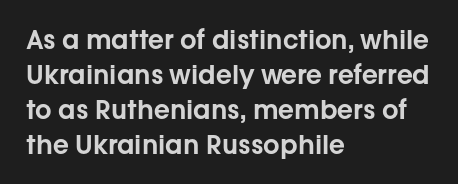
Q: Is the text italic (slanted)? A: No, it is upright.
Q: Is the text underlined? A: No.
Q: How is the paragraph aligned? A: Left-aligned.
Q: Is the spacing between letters normal or unusually wide? A: Normal.
Q: Is the spacing between lines tight, normal or loose? A: Normal.
